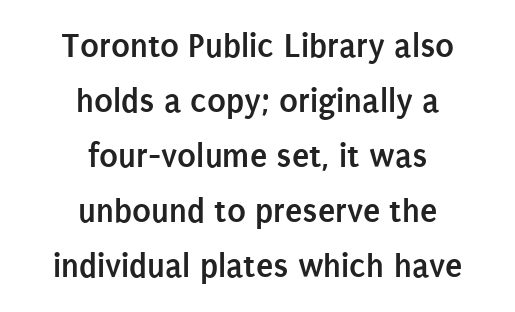
{"serif": "no", "italic": "no", "bold": "yes", "weight": "semibold", "width": "condensed", "stroke_contrast": "low", "x_height": "large", "monospaced": "no", "underline": "no", "align": "center", "line_spacing": "normal", "line_spacing_ratio": 1.57, "letter_spacing": "normal", "letter_spacing_em": 0.0, "glyph_px": 35}
